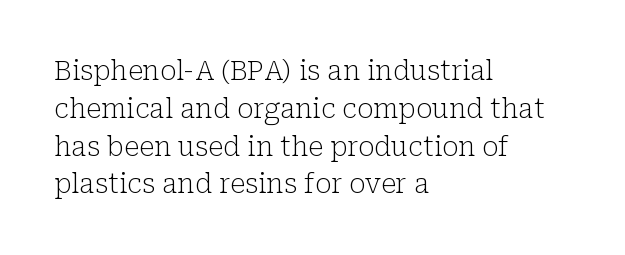
{"italic": "no", "bold": "no", "underline": "no", "align": "left", "line_spacing": "normal", "line_spacing_ratio": 1.4, "letter_spacing": "normal", "letter_spacing_em": 0.0, "glyph_px": 27}
